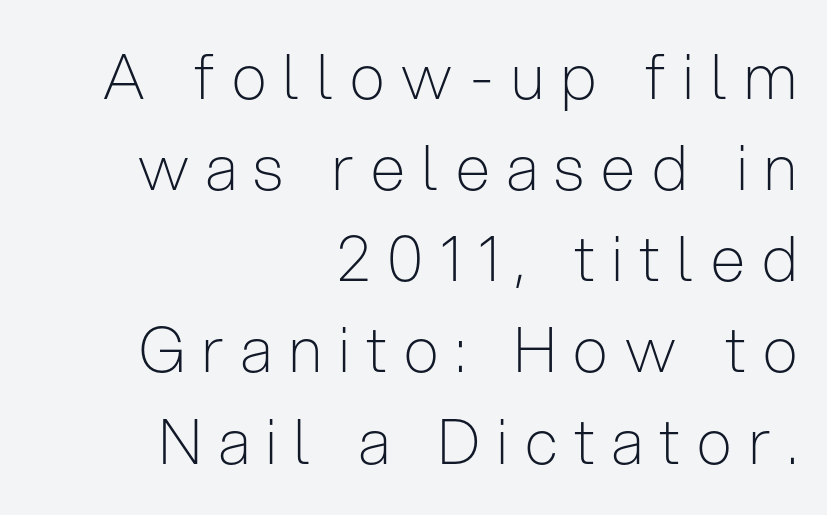
Q: Is the text bold? A: No.
Q: Is the text italic (slanted)? A: No, it is upright.
Q: Is the typeface a serif or a sans-serif typeface? A: Sans-serif.
Q: Is the text underlined? A: No.
Q: How is the paragraph aligned? A: Right-aligned.
Q: Is the spacing between letters normal or unusually wide? A: Unusually wide.
Q: Is the spacing between lines tight, normal or loose? A: Normal.
Q: Width (condensed, normal, or wide)? A: Condensed.
Q: Stroke contrast? A: Low.
Q: x-height? A: Medium.
Q: Monospaced? A: No.
